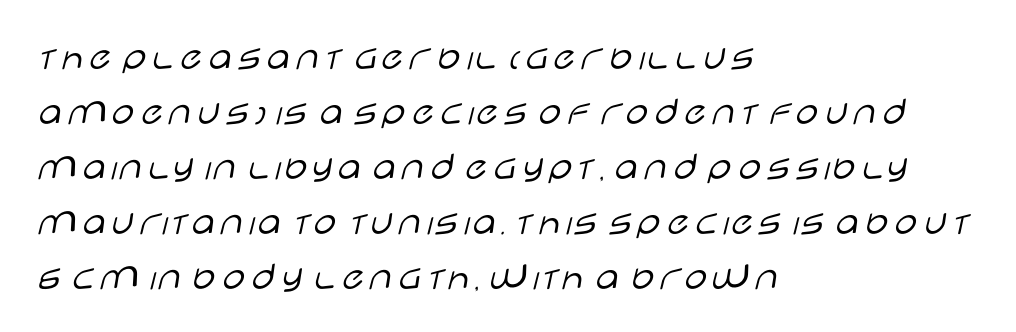
Are there feet on the stems? There aren't — it's a sans. Do the characters align in a grid? No, the font is proportional. Nothing heavy about these letters — not bold at all. Vertically, the passage feels balanced, rows spaced as you'd expect. The baseline area is clear.
